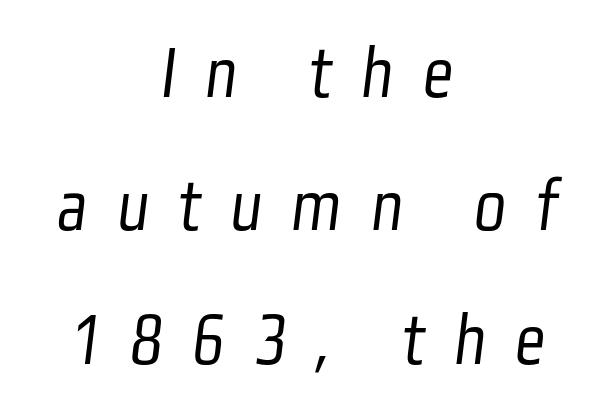
Q: Is the text bold? A: No.
Q: Is the typeface a serif or a sans-serif typeface? A: Sans-serif.
Q: Is the text underlined? A: No.
Q: How is the paragraph aligned? A: Centered.
Q: Is the spacing between letters normal or unusually wide? A: Unusually wide.
Q: Width (condensed, normal, or wide)? A: Condensed.
Q: Stroke contrast? A: Low.
Q: x-height? A: Medium.
Q: Monospaced? A: No.
